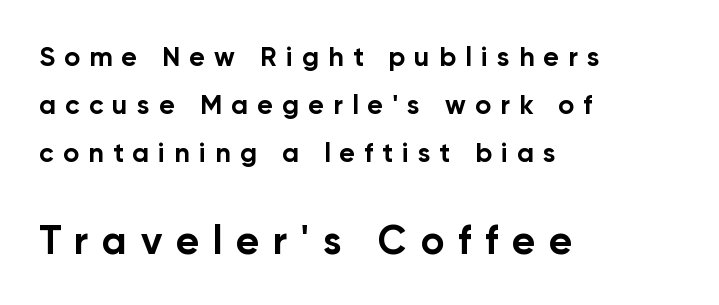
The image shows 40 px bold sans-serif type, upright; set left-aligned, line spacing 1.78x, unusually wide letter spacing (+0.34 em), not underlined; the second (bottom) block is 1.48x larger; low stroke contrast and a medium x-height.
